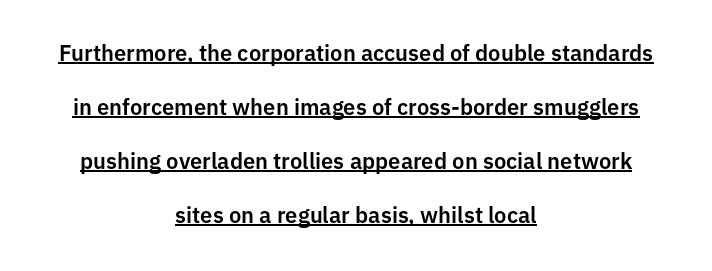
{"italic": "no", "underline": "yes", "align": "center", "line_spacing": "loose", "line_spacing_ratio": 2.45, "letter_spacing": "normal", "letter_spacing_em": 0.0, "glyph_px": 22}
